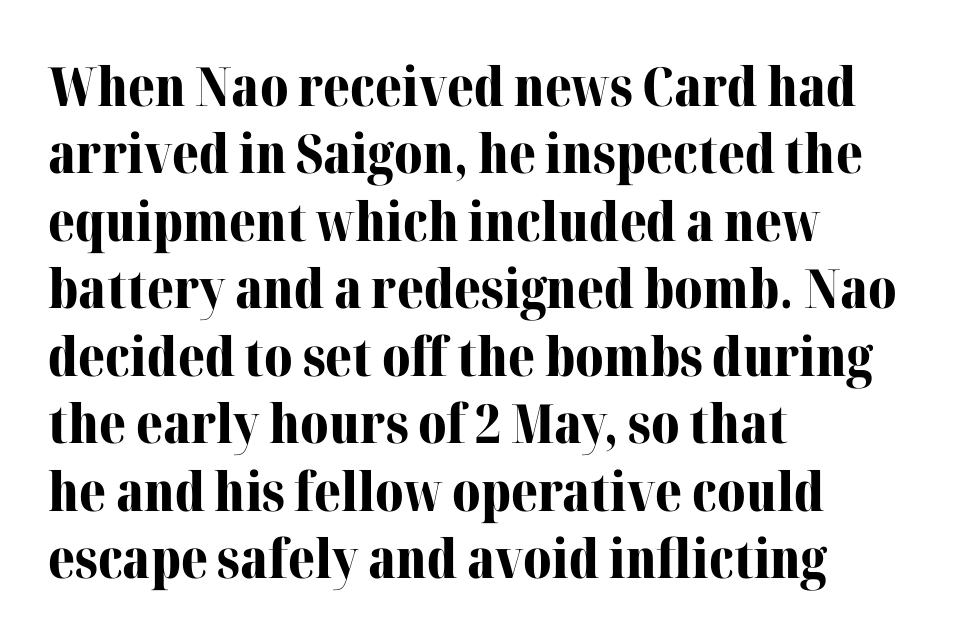
{"serif": "yes", "italic": "no", "bold": "yes", "weight": "bold", "width": "normal", "stroke_contrast": "medium", "x_height": "medium", "monospaced": "no", "underline": "no", "align": "left", "line_spacing": "normal", "line_spacing_ratio": 1.25, "letter_spacing": "normal", "letter_spacing_em": 0.0, "glyph_px": 54}
